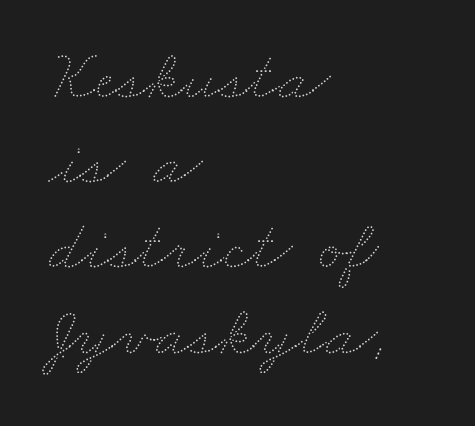
{"bold": "no", "weight": "thin", "width": "wide", "stroke_contrast": "medium", "x_height": "small", "monospaced": "no", "underline": "no", "align": "left", "line_spacing_ratio": 1.2, "letter_spacing": "normal", "letter_spacing_em": 0.0, "glyph_px": 71}
